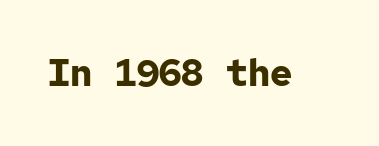
Underline: absent. What stands out about the letter spacing? Nothing — it is the standard amount. Classification — sans serif. Pretty heavy lettering here — definitely bold.
